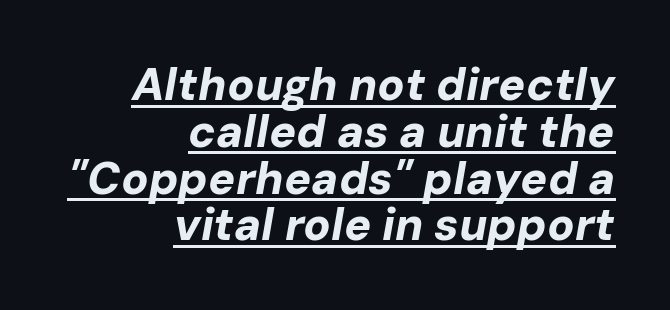
Q: Is the text bold? A: Yes.
Q: Is the text italic (slanted)? A: Yes, it leans right by about 10 degrees.
Q: Is the text underlined? A: Yes.
Q: How is the paragraph aligned? A: Right-aligned.
Q: Is the spacing between letters normal or unusually wide? A: Normal.
Q: Is the spacing between lines tight, normal or loose? A: Tight.
Q: Width (condensed, normal, or wide)? A: Normal.
Q: Stroke contrast? A: Low.
Q: x-height? A: Medium.
Q: Monospaced? A: No.
